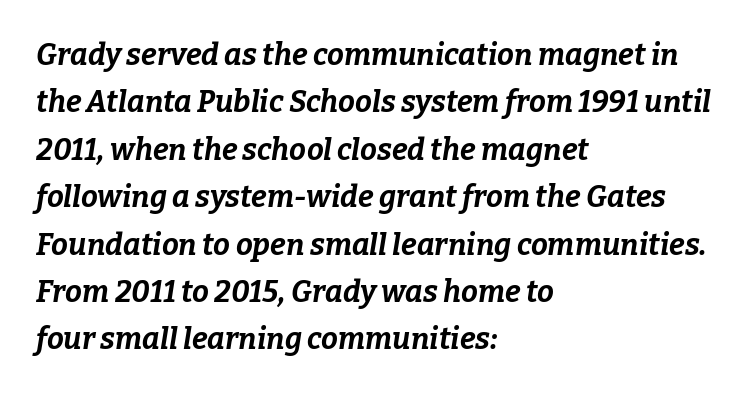
Q: Is the text bold? A: Yes.
Q: Is the text italic (slanted)? A: Yes, it leans right by about 9 degrees.
Q: Is the text underlined? A: No.
Q: How is the paragraph aligned? A: Left-aligned.
Q: Is the spacing between letters normal or unusually wide? A: Normal.
Q: Is the spacing between lines tight, normal or loose? A: Normal.
Q: Width (condensed, normal, or wide)? A: Normal.
Q: Stroke contrast? A: Low.
Q: x-height? A: Medium.
Q: Monospaced? A: No.
